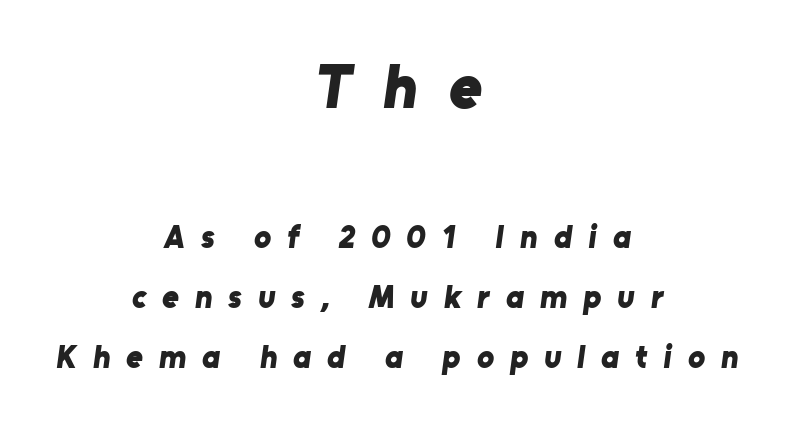
Q: Is the text bold? A: Yes.
Q: Is the typeface a serif or a sans-serif typeface? A: Sans-serif.
Q: Is the text underlined? A: No.
Q: How is the paragraph aligned? A: Centered.
Q: Is the spacing between letters normal or unusually wide? A: Unusually wide.
Q: Which block of text is set in a larger size, the first (top) or the second (bottom)? A: The first (top) one.
Q: Width (condensed, normal, or wide)? A: Normal.
Q: Stroke contrast? A: Low.
Q: x-height? A: Medium.
Q: Monospaced? A: No.
